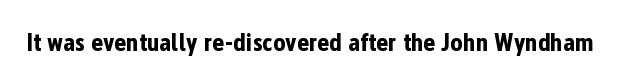
Q: Is the text bold? A: Yes.
Q: Is the text italic (slanted)? A: No, it is upright.
Q: Is the text underlined? A: No.
Q: Is the spacing between letters normal or unusually wide? A: Normal.
